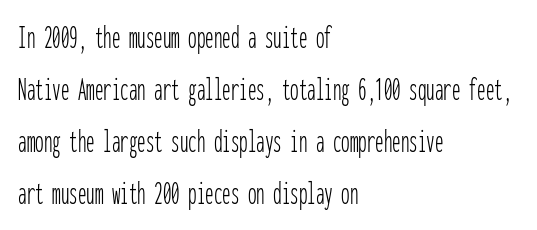
Q: Is the text bold? A: No.
Q: Is the text italic (slanted)? A: No, it is upright.
Q: Is the typeface a serif or a sans-serif typeface? A: Sans-serif.
Q: Is the text underlined? A: No.
Q: How is the paragraph aligned? A: Left-aligned.
Q: Is the spacing between letters normal or unusually wide? A: Normal.
Q: Is the spacing between lines tight, normal or loose? A: Normal.
Q: Width (condensed, normal, or wide)? A: Condensed.
Q: Stroke contrast? A: Low.
Q: x-height? A: Medium.
Q: Monospaced? A: Yes.
